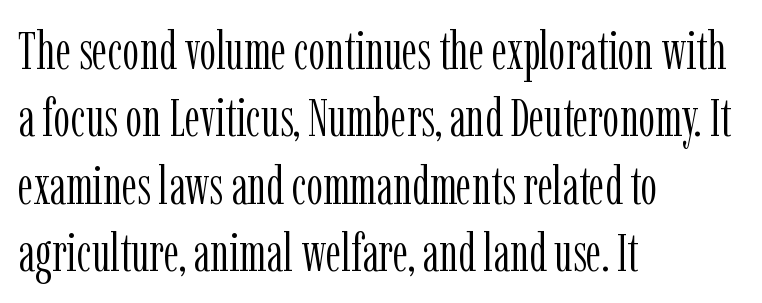
{"serif": "yes", "italic": "no", "bold": "no", "weight": "light", "width": "condensed", "stroke_contrast": "low", "x_height": "medium", "monospaced": "no", "underline": "no", "align": "left", "line_spacing": "normal", "line_spacing_ratio": 1.27, "letter_spacing": "normal", "letter_spacing_em": 0.0, "glyph_px": 53}
